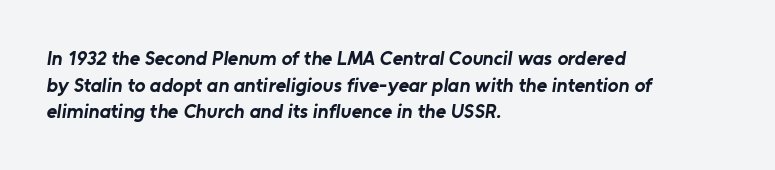
Q: Is the text bold? A: Yes.
Q: Is the text underlined? A: No.
Q: How is the paragraph aligned? A: Left-aligned.
Q: Is the spacing between letters normal or unusually wide? A: Normal.
Q: Is the spacing between lines tight, normal or loose? A: Normal.
